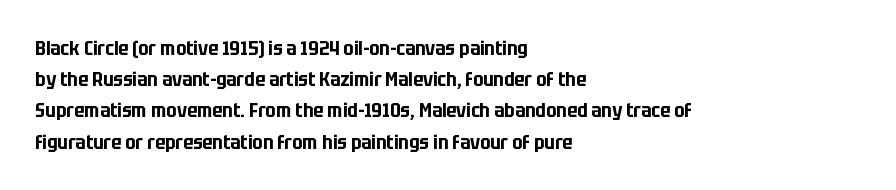
Q: Is the text italic (slanted)? A: No, it is upright.
Q: Is the text underlined? A: No.
Q: How is the paragraph aligned? A: Left-aligned.
Q: Is the spacing between letters normal or unusually wide? A: Normal.
Q: Is the spacing between lines tight, normal or loose? A: Normal.
